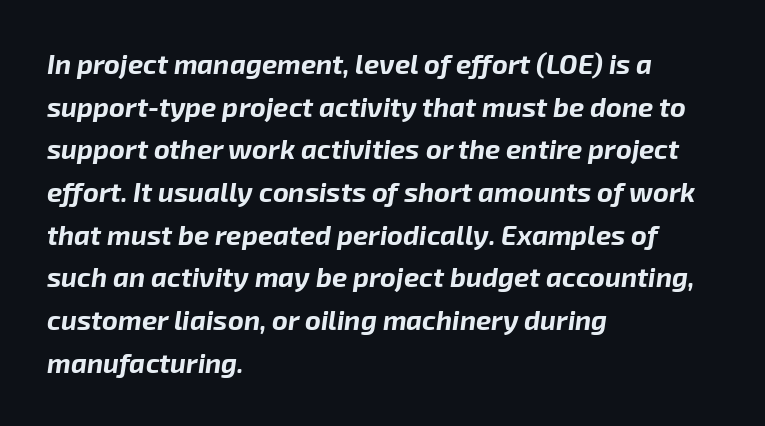
Q: Is the text bold? A: Yes.
Q: Is the text italic (slanted)? A: Yes, it leans right by about 8 degrees.
Q: Is the text underlined? A: No.
Q: How is the paragraph aligned? A: Left-aligned.
Q: Is the spacing between letters normal or unusually wide? A: Normal.
Q: Is the spacing between lines tight, normal or loose? A: Normal.
